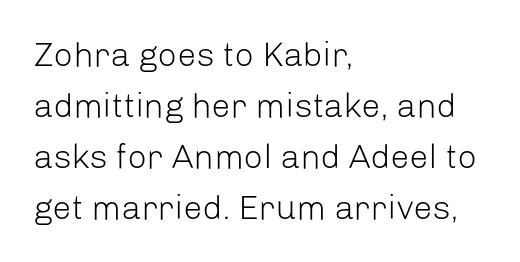
The image shows 34 px light sans-serif type, upright; set left-aligned, normal line spacing (1.5x), normal letter spacing, not underlined; low stroke contrast and a medium x-height.
